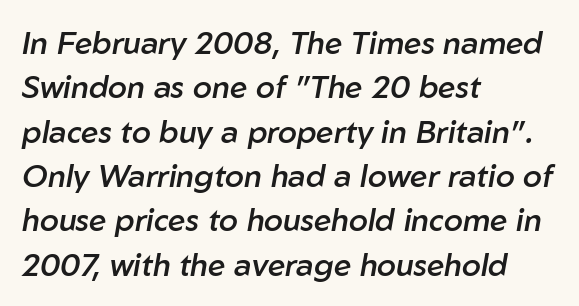
The baseline area is clear. Looking at the ascenders, they clearly lean. This sample is left-justified, so line endings fall wherever the words run out. These lines keep a tight, regular rhythm from letter to letter.
